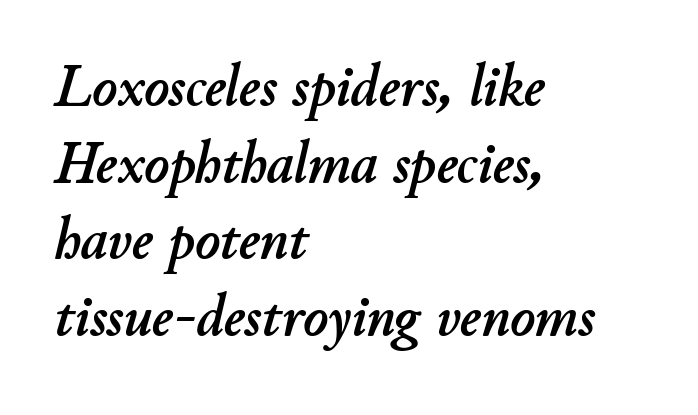
{"italic": "yes", "lean": "right", "slant_degrees": 11, "width": "normal", "stroke_contrast": "low", "x_height": "small", "monospaced": "no", "underline": "no", "align": "left", "line_spacing": "normal", "line_spacing_ratio": 1.3, "letter_spacing": "normal", "letter_spacing_em": 0.0, "glyph_px": 59}
